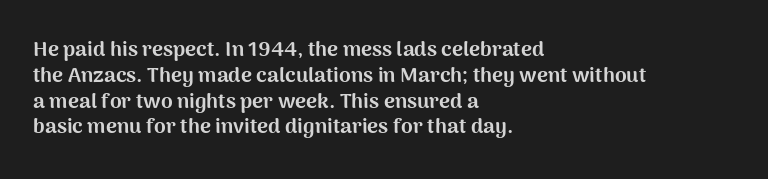
The image shows 21 px bold type, upright; set left-aligned, line spacing 1.23x, normal letter spacing, not underlined.
